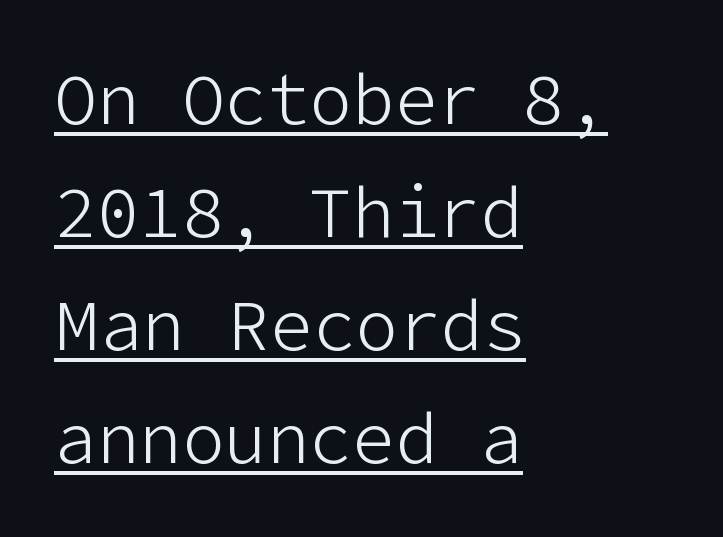
Nothing unusual about the tracking: characters are spaced as the font intends. Does a line run under the words? Yes, clearly. The face used here is a sans, in the tradition of grotesques and geometrics. A student would call this left alignment; a typographer would say flush left, rag right.
